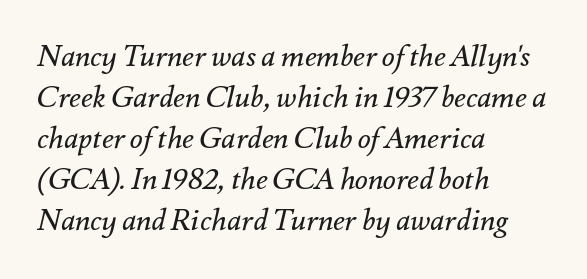
The axis of the letterforms is tilted away from vertical. You could call the tracking neutral — neither tight nor loose. Horizontal alignment here is leftward, the default for most running prose. Normally led — the rows are evenly, conventionally spaced.
